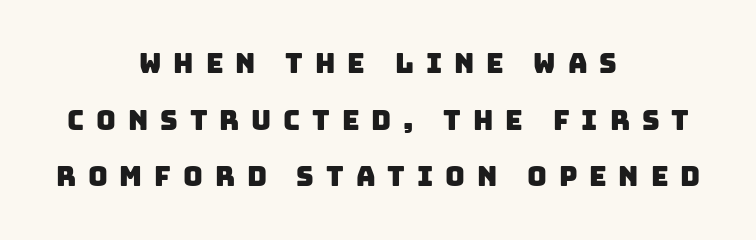
{"underline": "no", "align": "center", "line_spacing": "loose", "line_spacing_ratio": 2.1, "letter_spacing": "wide", "letter_spacing_em": 0.44, "glyph_px": 27}
